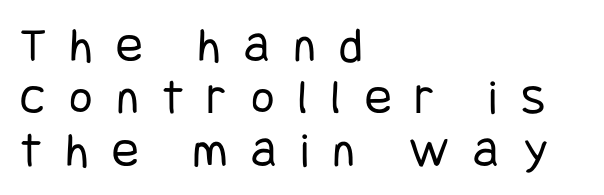
{"serif": "no", "italic": "no", "bold": "no", "weight": "regular", "width": "condensed", "stroke_contrast": "low", "x_height": "large", "underline": "no", "align": "left", "line_spacing": "tight", "line_spacing_ratio": 1.05, "letter_spacing": "wide", "letter_spacing_em": 0.48, "glyph_px": 50}
